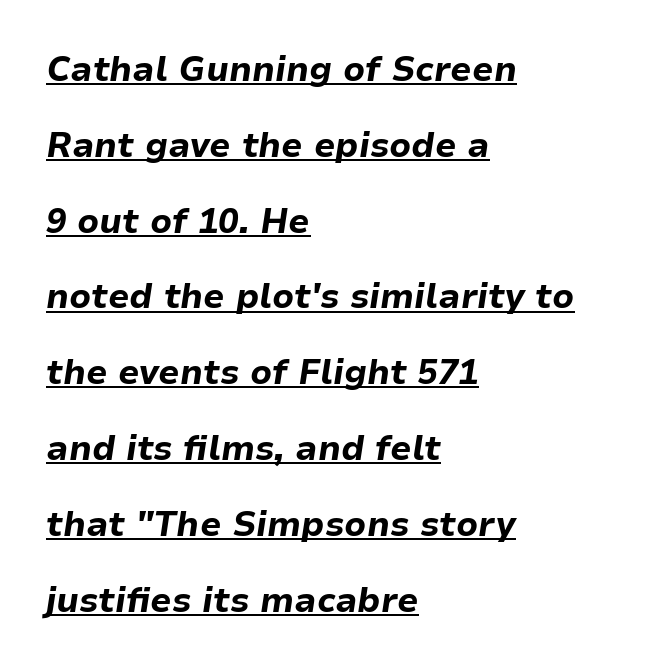
{"italic": "yes", "lean": "right", "slant_degrees": 9, "bold": "yes", "weight": "bold", "width": "normal", "stroke_contrast": "low", "x_height": "medium", "monospaced": "no", "underline": "yes", "align": "left", "line_spacing": "loose", "line_spacing_ratio": 2.23, "letter_spacing": "normal", "letter_spacing_em": 0.0, "glyph_px": 34}
